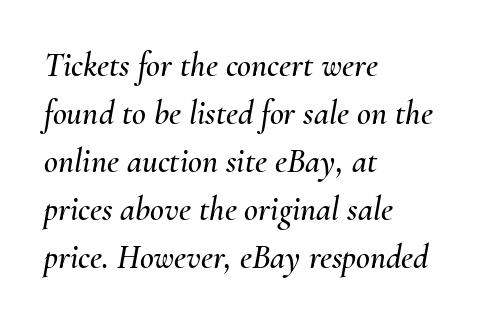
A typesetter would call this proportional, since set widths differ per character. You can tell it's italic because the verticals aren't actually vertical. Check the space under the baseline: it is left empty. All the whitespace from short lines collects on the right. A typesetter would call this leading conventional body-copy spacing. Letter spacing: default.
